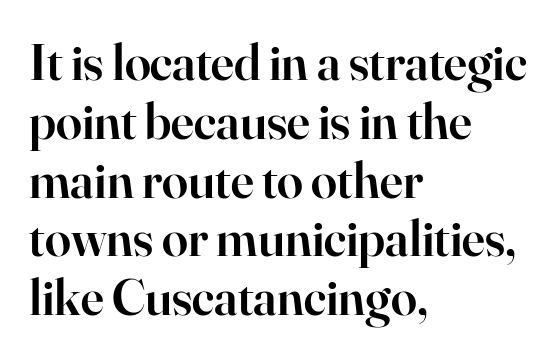
Q: Is the text bold? A: Semi-bold.
Q: Is the text italic (slanted)? A: No, it is upright.
Q: Is the typeface a serif or a sans-serif typeface? A: Serif.
Q: Is the text underlined? A: No.
Q: How is the paragraph aligned? A: Left-aligned.
Q: Is the spacing between letters normal or unusually wide? A: Normal.
Q: Is the spacing between lines tight, normal or loose? A: Tight.
Q: Width (condensed, normal, or wide)? A: Normal.
Q: Stroke contrast? A: High.
Q: x-height? A: Small.
Q: Monospaced? A: No.
